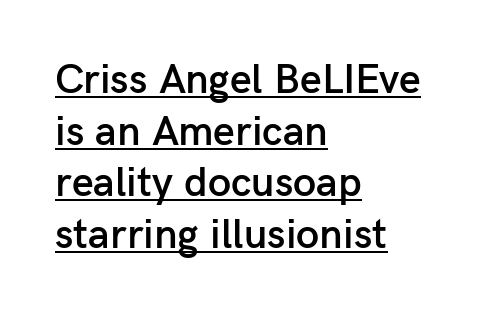
Every row of glyphs begins at an identical x-position on the left. A sans-serif font was chosen for this passage. Each word holds together tightly as a unit, with standard inter-letter gaps. The face used here appears with an underline applied.
